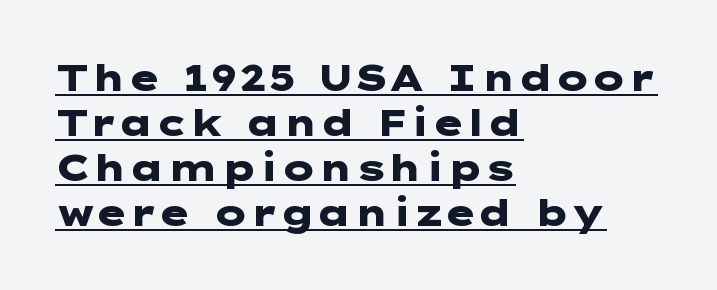
Style check: upright. The characters display no serif detailing; their extremities are plain. Heavy, bold letterforms. Here the glyphs are tracked normally, forming tight word shapes. Visually the block forms a straight wall on the left and a jagged coastline on the right. The rendered words wear a rule along their underside.
